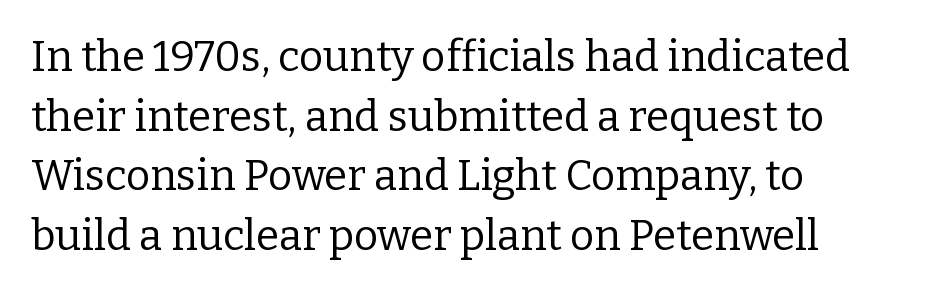
Q: Is the text bold? A: No.
Q: Is the text italic (slanted)? A: No, it is upright.
Q: Is the typeface a serif or a sans-serif typeface? A: Serif.
Q: Is the text underlined? A: No.
Q: How is the paragraph aligned? A: Left-aligned.
Q: Is the spacing between letters normal or unusually wide? A: Normal.
Q: Is the spacing between lines tight, normal or loose? A: Normal.
Q: Width (condensed, normal, or wide)? A: Normal.
Q: Stroke contrast? A: Low.
Q: x-height? A: Medium.
Q: Monospaced? A: No.
